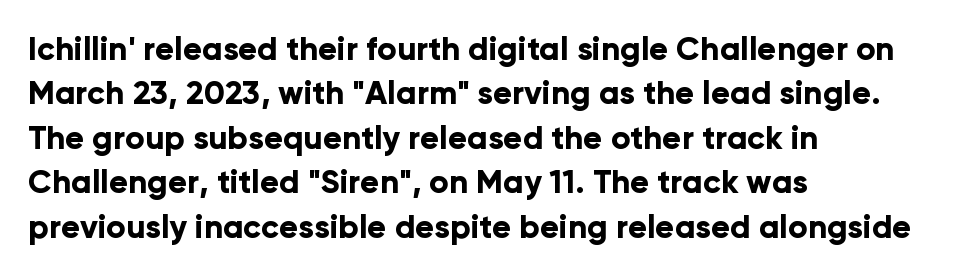
Q: Is the text bold? A: Yes.
Q: Is the text italic (slanted)? A: No, it is upright.
Q: Is the typeface a serif or a sans-serif typeface? A: Sans-serif.
Q: Is the text underlined? A: No.
Q: How is the paragraph aligned? A: Left-aligned.
Q: Is the spacing between letters normal or unusually wide? A: Normal.
Q: Is the spacing between lines tight, normal or loose? A: Normal.
Q: Width (condensed, normal, or wide)? A: Normal.
Q: Stroke contrast? A: Low.
Q: x-height? A: Medium.
Q: Monospaced? A: No.
